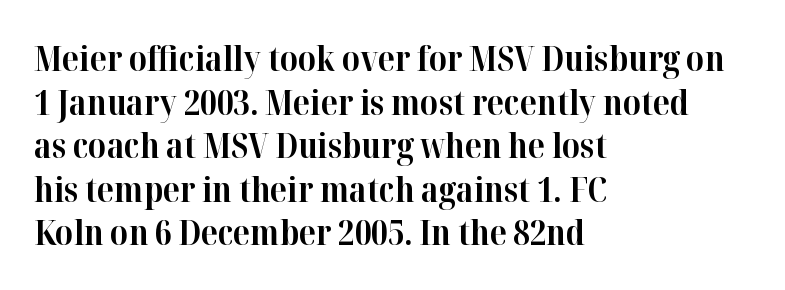
{"serif": "yes", "italic": "no", "bold": "yes", "weight": "bold", "width": "normal", "stroke_contrast": "high", "x_height": "medium", "monospaced": "no", "underline": "no", "align": "left", "line_spacing": "normal", "line_spacing_ratio": 1.28, "letter_spacing": "normal", "letter_spacing_em": 0.0, "glyph_px": 34}
